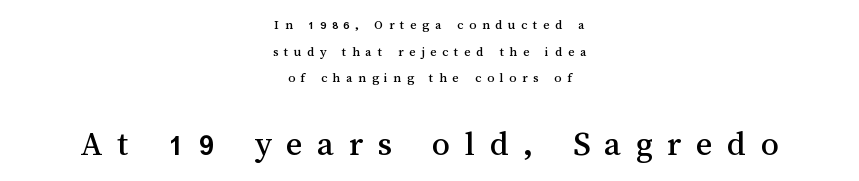
Q: Is the text italic (slanted)? A: No, it is upright.
Q: Is the text underlined? A: No.
Q: How is the paragraph aligned? A: Centered.
Q: Is the spacing between letters normal or unusually wide? A: Unusually wide.
Q: Is the spacing between lines tight, normal or loose? A: Loose.
Q: Which block of text is set in a larger size, the first (top) or the second (bottom)? A: The second (bottom) one.
Q: Width (condensed, normal, or wide)? A: Normal.
Q: Stroke contrast? A: Medium.
Q: x-height? A: Medium.
Q: Monospaced? A: No.
